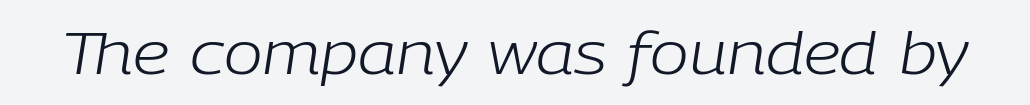
Compared with ordinary roman type, these characters are visibly tilted. Stem width sits at or under what a default text font uses. The passage shown is typed in a proportional face where columns would drift. The area under the type is left untouched. Tracking value appears to be zero — textbook default spacing.
